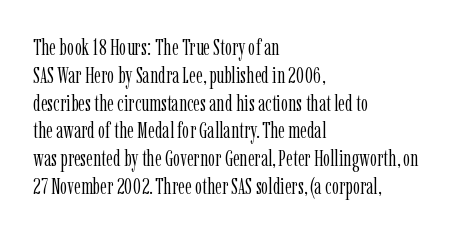
Italic: no, the glyphs are upright roman. Typeset ragged right — the left edge is the straight one. The gaps between neighbouring characters are ordinary and unremarkable. No letter is thick-stroked: the sample isn't bold. Lines of text with bare space underneath.
